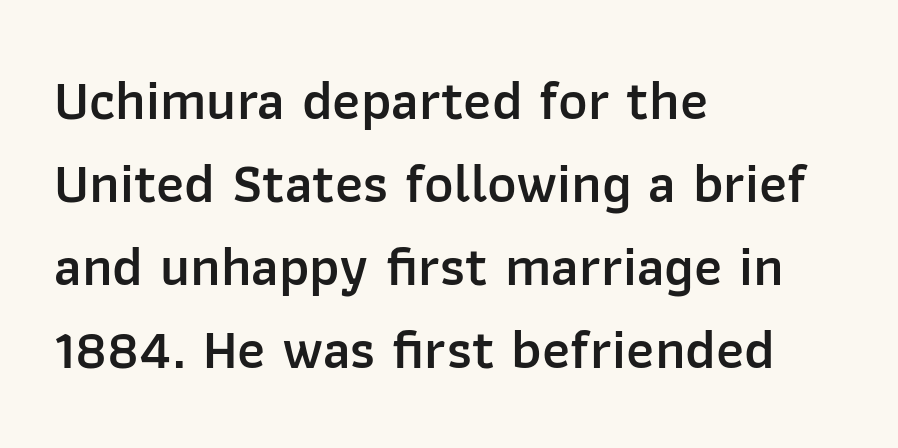
{"serif": "no", "italic": "no", "bold": "semi", "weight": "semibold", "width": "normal", "stroke_contrast": "low", "x_height": "medium", "monospaced": "no", "underline": "no", "align": "left", "line_spacing": "normal", "line_spacing_ratio": 1.48, "letter_spacing": "normal", "letter_spacing_em": 0.0, "glyph_px": 56}
